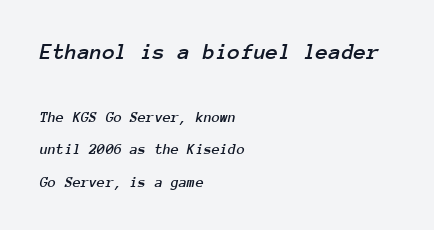
These lines are set flush left with a ragged right edge. The passage shown has conventional tracking throughout. A bare baseline throughout the passage. Characters are canted at an angle relative to the baseline's perpendicular. Size contrast runs from large at the top to small at the bottom. A typesetter would call this leading open, well beyond the default.
